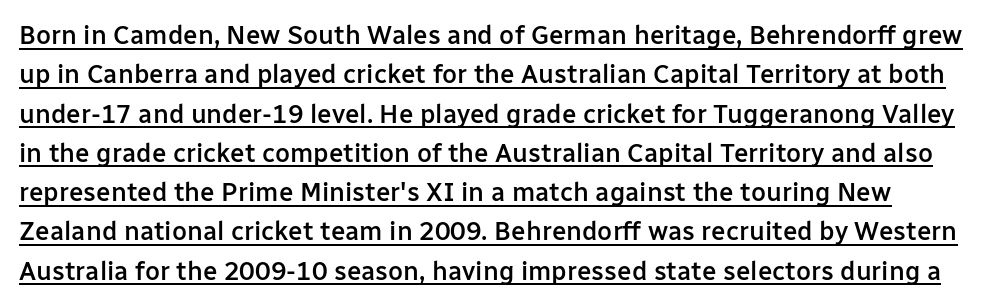
The image shows 26 px text type, upright; set normal line spacing (1.51x), normal letter spacing, underlined.
